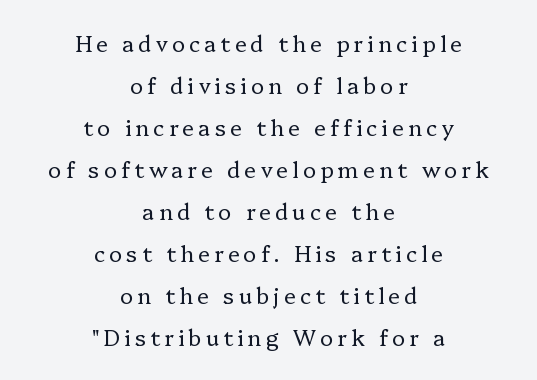
{"italic": "no", "bold": "no", "underline": "no", "align": "center", "line_spacing": "loose", "line_spacing_ratio": 1.91, "glyph_px": 22}
